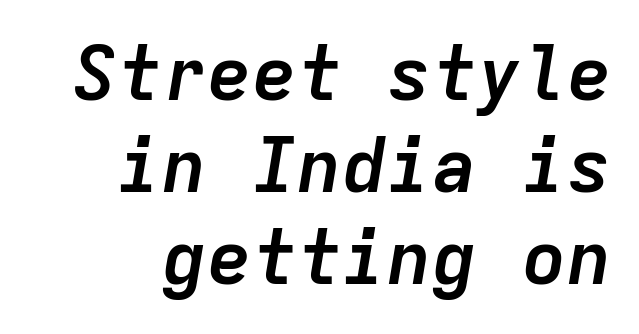
Q: Is the text bold? A: Yes.
Q: Is the text italic (slanted)? A: Yes, it leans right by about 9 degrees.
Q: Is the text underlined? A: No.
Q: How is the paragraph aligned? A: Right-aligned.
Q: Is the spacing between letters normal or unusually wide? A: Normal.
Q: Width (condensed, normal, or wide)? A: Normal.
Q: Stroke contrast? A: Low.
Q: x-height? A: Medium.
Q: Monospaced? A: Yes.
